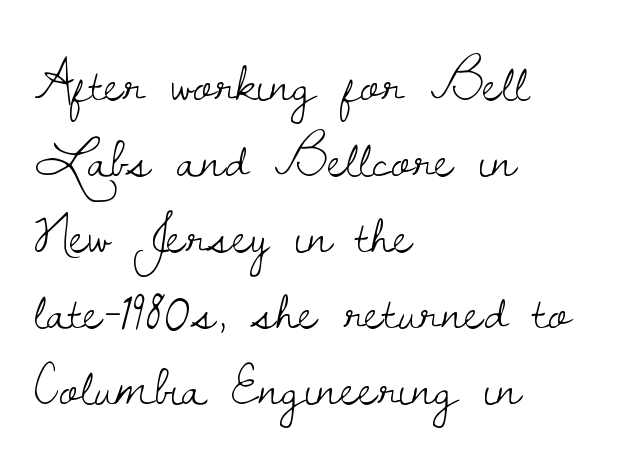
{"serif": "yes", "bold": "no", "weight": "light", "width": "normal", "stroke_contrast": "low", "x_height": "small", "monospaced": "no", "underline": "no", "align": "left", "line_spacing": "normal", "line_spacing_ratio": 1.31, "letter_spacing": "normal", "letter_spacing_em": 0.0, "glyph_px": 58}
